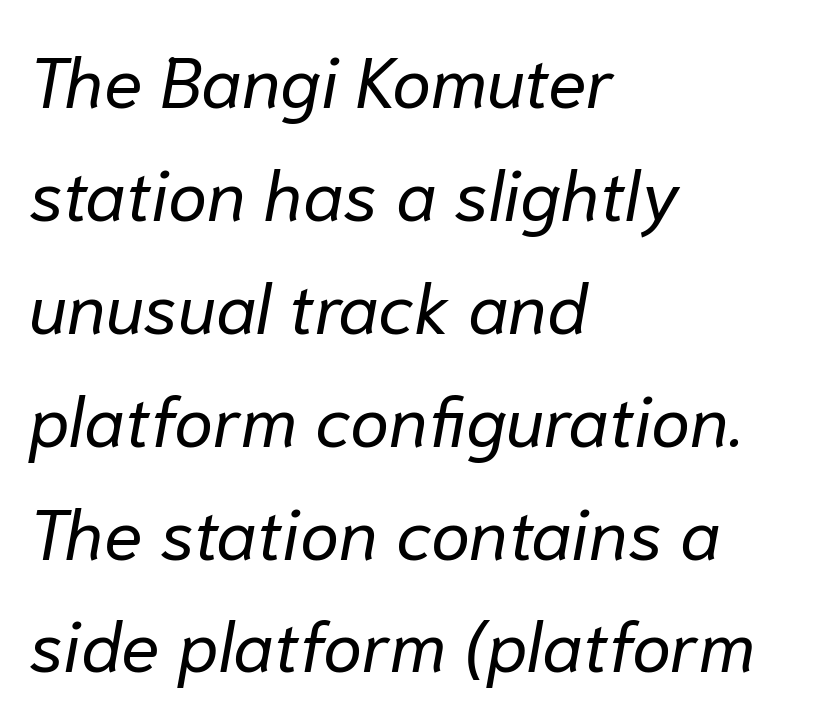
Notice how descenders clear the ascenders below comfortably — that's standard leading. Horizontally, the lines are justified to the leading edge only. There is no visible air inserted between adjacent glyphs. Varying glyph widths throughout — classic text-font behaviour.
